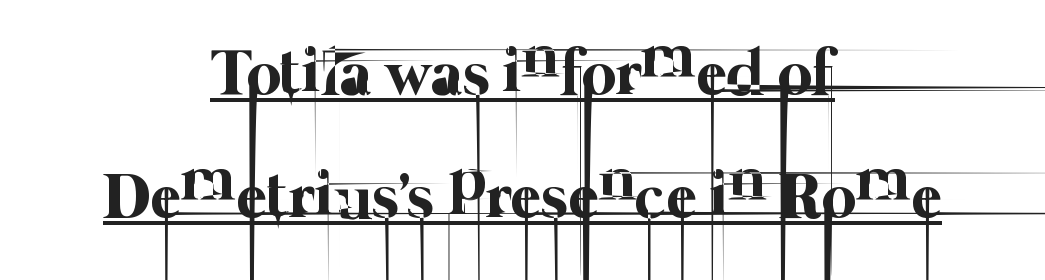
{"bold": "no", "weight": "thin", "width": "normal", "stroke_contrast": "low", "x_height": "medium", "monospaced": "no", "underline": "yes", "align": "center", "line_spacing_ratio": 1.86, "letter_spacing": "normal", "letter_spacing_em": 0.0, "glyph_px": 66}
